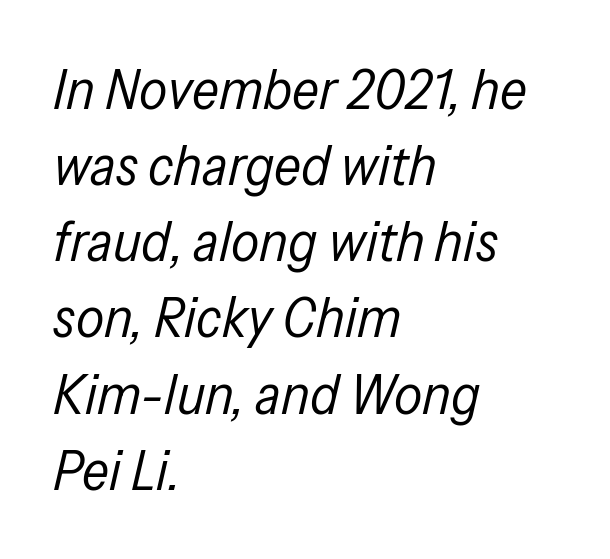
Q: Is the text bold? A: No.
Q: Is the text italic (slanted)? A: Yes, it leans right by about 13 degrees.
Q: Is the text underlined? A: No.
Q: How is the paragraph aligned? A: Left-aligned.
Q: Is the spacing between letters normal or unusually wide? A: Normal.
Q: Is the spacing between lines tight, normal or loose? A: Normal.
Q: Width (condensed, normal, or wide)? A: Condensed.
Q: Stroke contrast? A: Low.
Q: x-height? A: Medium.
Q: Monospaced? A: No.
